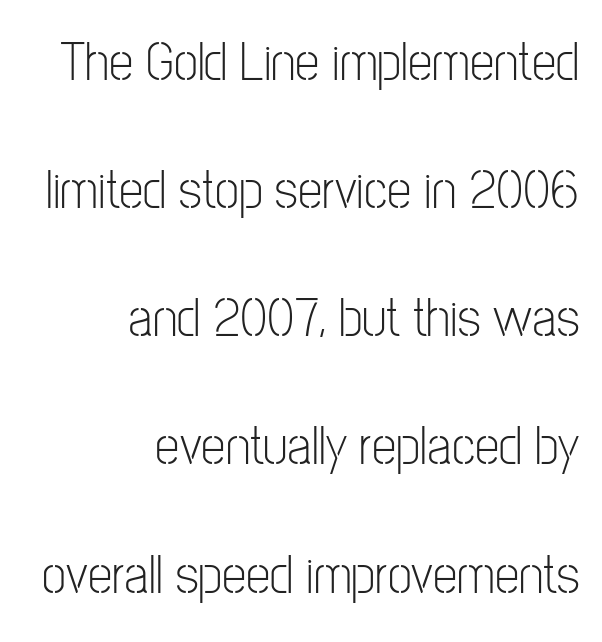
Q: Is the text bold? A: No.
Q: Is the text italic (slanted)? A: No, it is upright.
Q: Is the typeface a serif or a sans-serif typeface? A: Sans-serif.
Q: Is the text underlined? A: No.
Q: How is the paragraph aligned? A: Right-aligned.
Q: Is the spacing between letters normal or unusually wide? A: Normal.
Q: Is the spacing between lines tight, normal or loose? A: Loose.
Q: Width (condensed, normal, or wide)? A: Condensed.
Q: Stroke contrast? A: Low.
Q: x-height? A: Medium.
Q: Monospaced? A: No.
